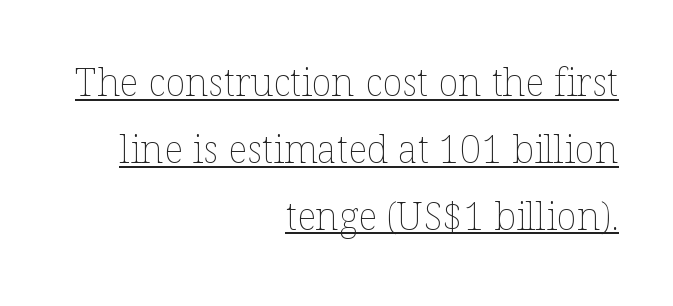
The rendering uses natural spacing where letterforms have individual widths. The specimen includes a rule beneath the text block's lines. Ink coverage per letter is moderate at most. In terms of letterspacing, this is plain default setting. Italic? Not at all — the glyphs are vertical.
